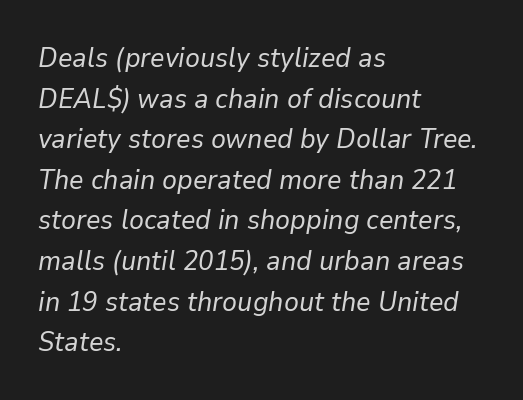
Q: Is the text bold? A: No.
Q: Is the text italic (slanted)? A: Yes, it leans right by about 9 degrees.
Q: Is the text underlined? A: No.
Q: How is the paragraph aligned? A: Left-aligned.
Q: Is the spacing between letters normal or unusually wide? A: Normal.
Q: Is the spacing between lines tight, normal or loose? A: Normal.
Q: Width (condensed, normal, or wide)? A: Normal.
Q: Stroke contrast? A: Low.
Q: x-height? A: Medium.
Q: Monospaced? A: No.
